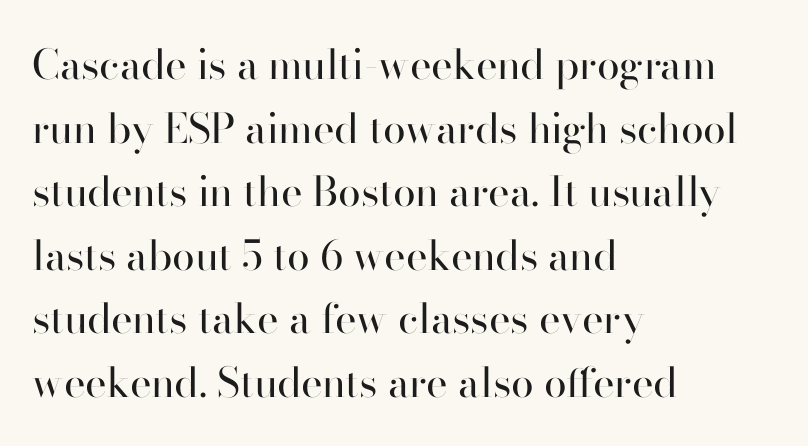
The line-height multiplier appears to be the usual default. Typographically, this falls in the sans-serif category. The passage shown is not underscored anywhere. Alignment: flush left. Character widths vary here, with narrow letters taking less room than wide ones.
